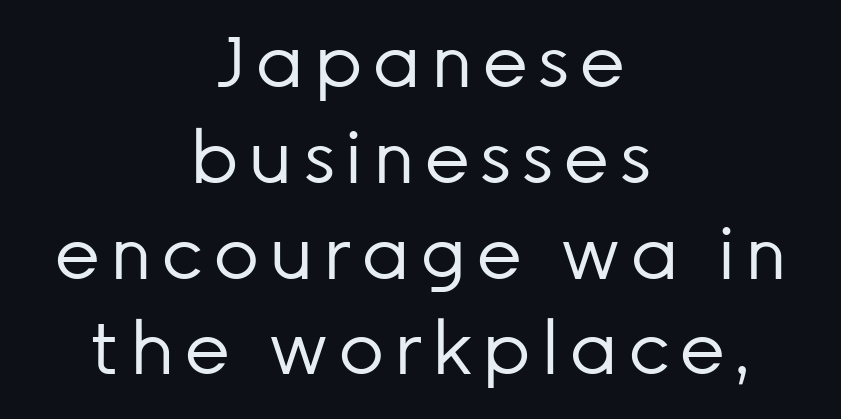
The image shows 72 px regular-weight sans-serif type, upright; set centered, normal line spacing (1.33x), not underlined; low stroke contrast and a medium x-height.
